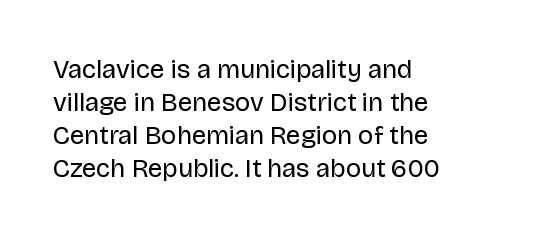
When letters stand straight like this, we call the style roman or upright. These lines sit exactly where default settings would place them. Students, note that the glyphs here touch the page at normal intervals. The passage shown is not bold in any degree. In CSS terms this would be text-align: left. Underlining? Definitely not there.
